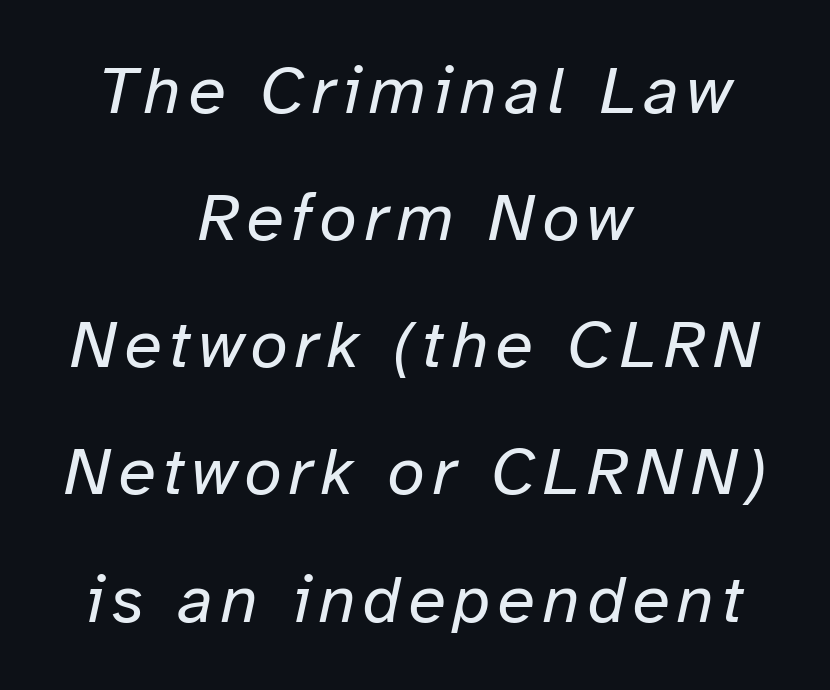
{"italic": "yes", "lean": "right", "slant_degrees": 12, "bold": "no", "weight": "regular", "width": "normal", "stroke_contrast": "low", "x_height": "medium", "monospaced": "no", "underline": "no", "align": "center", "line_spacing_ratio": 1.87, "glyph_px": 68}
